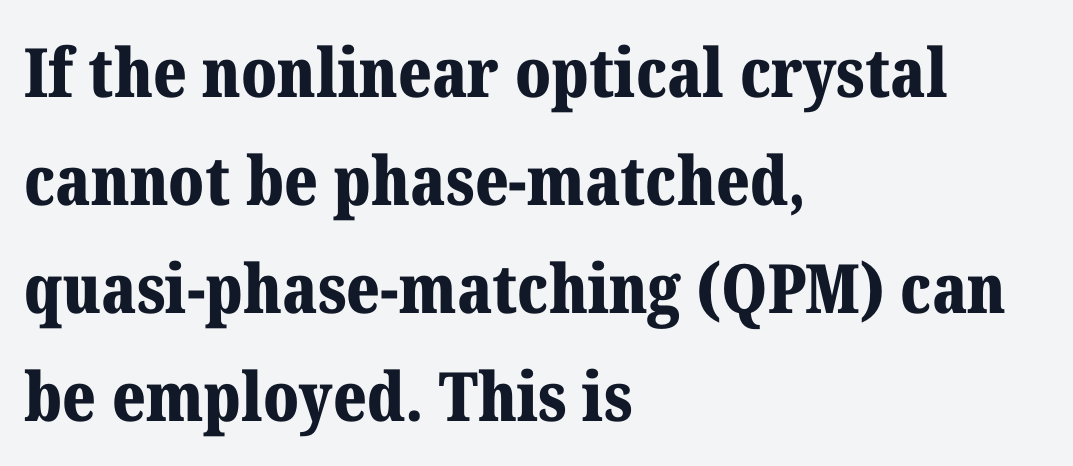
Q: Is the text bold? A: Yes.
Q: Is the text italic (slanted)? A: No, it is upright.
Q: Is the typeface a serif or a sans-serif typeface? A: Serif.
Q: Is the text underlined? A: No.
Q: How is the paragraph aligned? A: Left-aligned.
Q: Is the spacing between letters normal or unusually wide? A: Normal.
Q: Is the spacing between lines tight, normal or loose? A: Normal.
Q: Width (condensed, normal, or wide)? A: Normal.
Q: Stroke contrast? A: Medium.
Q: x-height? A: Medium.
Q: Monospaced? A: No.
